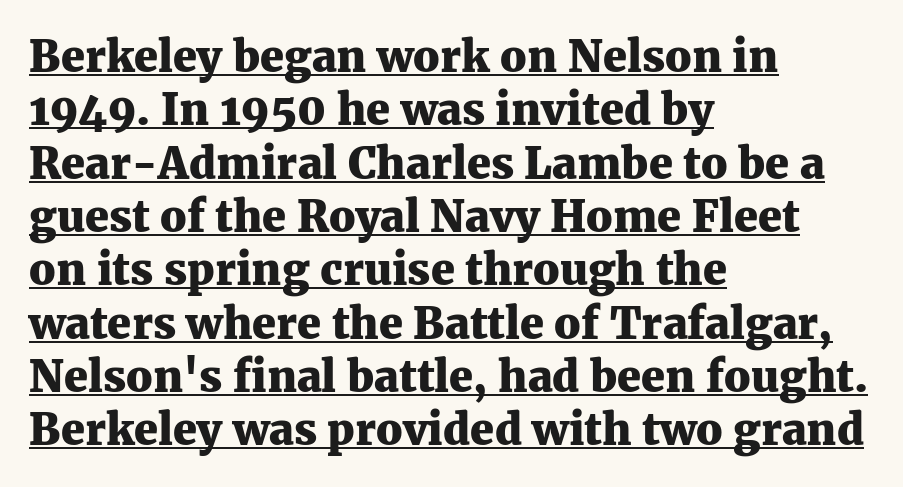
Q: Is the text bold? A: Yes.
Q: Is the text italic (slanted)? A: No, it is upright.
Q: Is the typeface a serif or a sans-serif typeface? A: Serif.
Q: Is the text underlined? A: Yes.
Q: How is the paragraph aligned? A: Left-aligned.
Q: Is the spacing between letters normal or unusually wide? A: Normal.
Q: Width (condensed, normal, or wide)? A: Normal.
Q: Stroke contrast? A: Medium.
Q: x-height? A: Medium.
Q: Monospaced? A: No.
